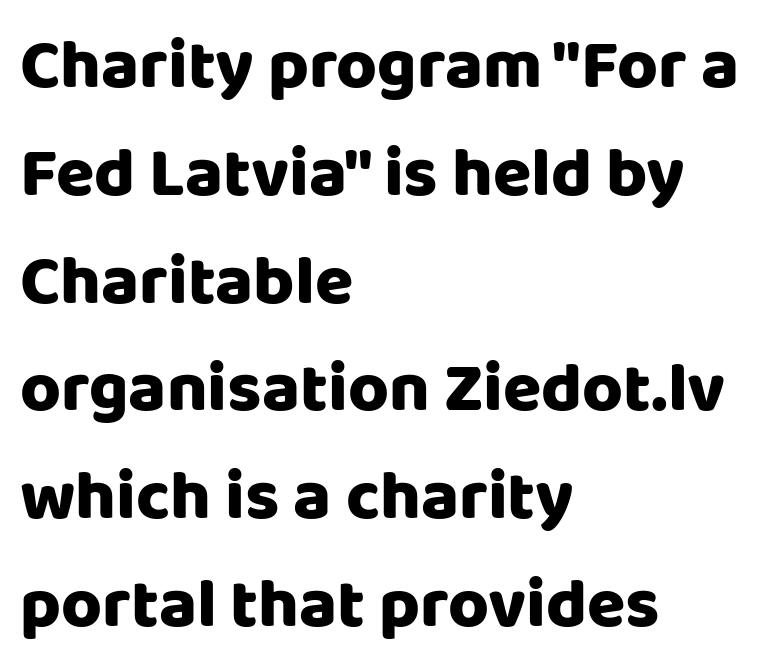
{"serif": "no", "italic": "no", "width": "normal", "stroke_contrast": "low", "x_height": "large", "monospaced": "no", "underline": "no", "align": "left", "line_spacing": "normal", "line_spacing_ratio": 1.54, "letter_spacing": "normal", "letter_spacing_em": 0.0, "glyph_px": 70}
